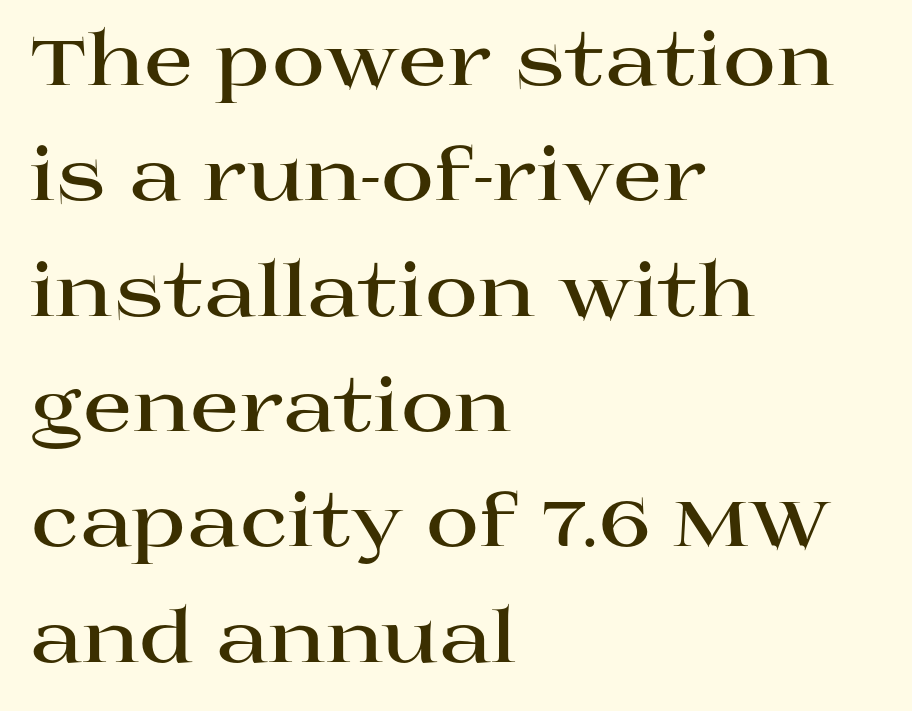
{"serif": "yes", "italic": "no", "bold": "yes", "weight": "bold", "width": "wide", "stroke_contrast": "high", "x_height": "large", "monospaced": "no", "underline": "no", "align": "left", "line_spacing": "normal", "line_spacing_ratio": 1.58, "letter_spacing": "normal", "letter_spacing_em": 0.0, "glyph_px": 73}
